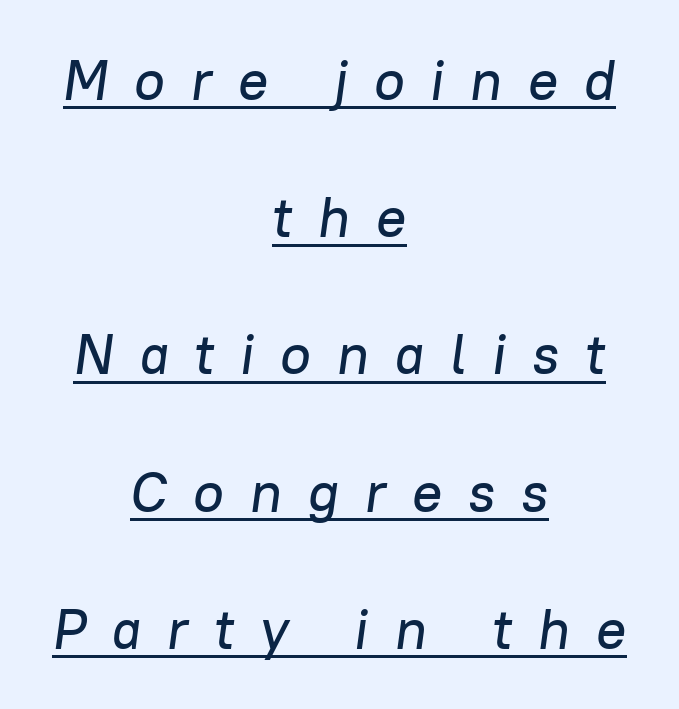
Q: Is the text italic (slanted)? A: Yes, it leans right by about 8 degrees.
Q: Is the text underlined? A: Yes.
Q: How is the paragraph aligned? A: Centered.
Q: Is the spacing between letters normal or unusually wide? A: Unusually wide.
Q: Is the spacing between lines tight, normal or loose? A: Loose.
Q: Width (condensed, normal, or wide)? A: Normal.
Q: Stroke contrast? A: Low.
Q: x-height? A: Medium.
Q: Monospaced? A: No.
